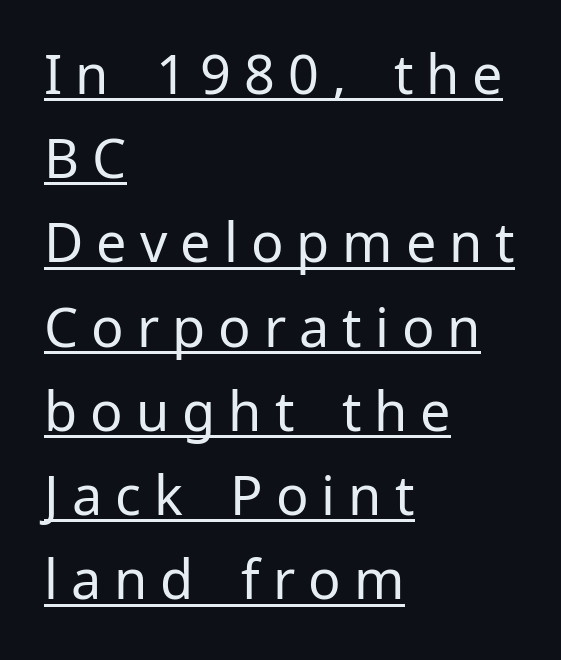
The characters are drawn with everyday or finer stroke widths. Line starts are locked; line ends wander. Regarding serifs, this sample does without them. Ordinary non-slanted type is in use. Glyph-to-glyph distance is far greater than everyday printed text.
